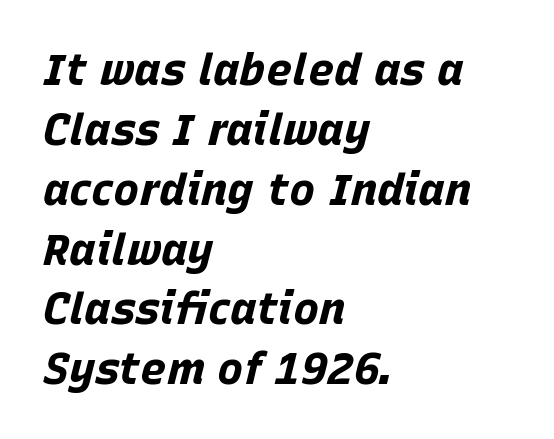
The image shows 44 px bold type, italic (leaning right); set left-aligned, normal line spacing (1.36x), normal letter spacing, not underlined; low stroke contrast and a large x-height.
